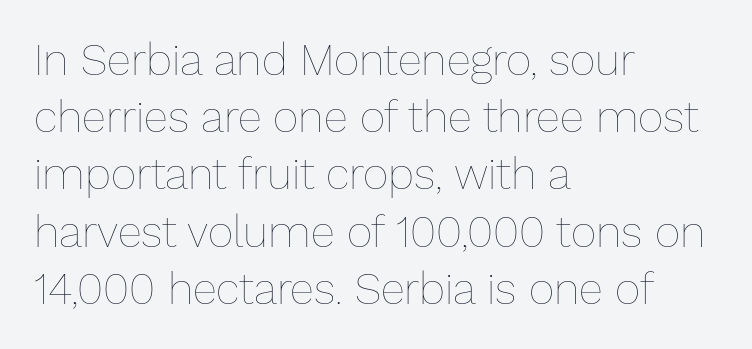
The image shows 44 px thin type, upright; set left-aligned, normal line spacing (1.3x), normal letter spacing, not underlined; low stroke contrast and a medium x-height.
